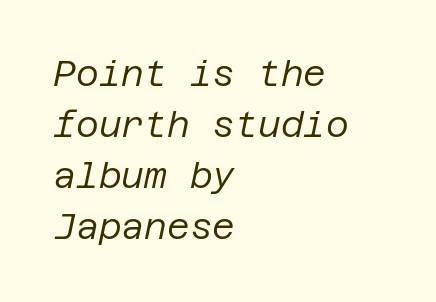
Q: Is the text bold? A: No.
Q: Is the text italic (slanted)? A: Yes, it leans right by about 12 degrees.
Q: Is the text underlined? A: No.
Q: How is the paragraph aligned? A: Left-aligned.
Q: Is the spacing between letters normal or unusually wide? A: Normal.
Q: Is the spacing between lines tight, normal or loose? A: Normal.
Q: Width (condensed, normal, or wide)? A: Normal.
Q: Stroke contrast? A: Low.
Q: x-height? A: Large.
